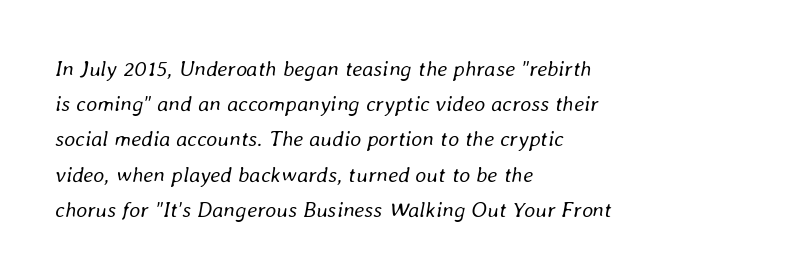
{"italic": "yes", "lean": "right", "slant_degrees": 8, "bold": "no", "underline": "no", "align": "left", "line_spacing": "normal", "line_spacing_ratio": 1.6, "letter_spacing": "normal", "letter_spacing_em": 0.0, "glyph_px": 22}
